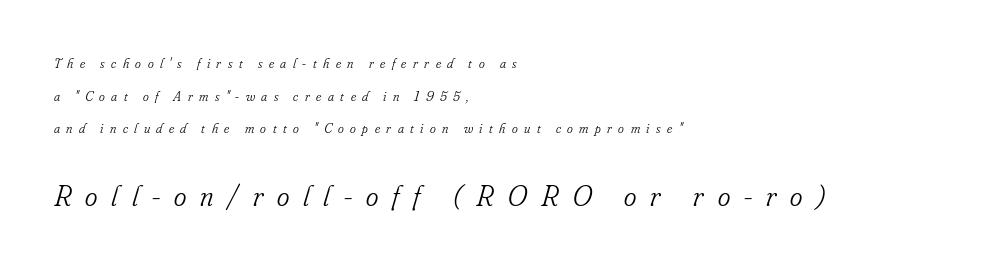
Q: Is the text bold? A: No.
Q: Is the text italic (slanted)? A: Yes, it leans right by about 16 degrees.
Q: Is the typeface a serif or a sans-serif typeface? A: Serif.
Q: Is the text underlined? A: No.
Q: How is the paragraph aligned? A: Left-aligned.
Q: Is the spacing between letters normal or unusually wide? A: Unusually wide.
Q: Is the spacing between lines tight, normal or loose? A: Loose.
Q: Which block of text is set in a larger size, the first (top) or the second (bottom)? A: The second (bottom) one.
Q: Width (condensed, normal, or wide)? A: Condensed.
Q: Stroke contrast? A: Low.
Q: x-height? A: Small.
Q: Monospaced? A: No.
